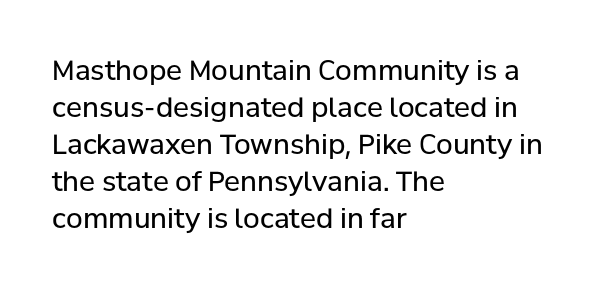
Reading down the block, your eye returns to a fixed left position each line. Tall strokes in this sample are plumb rather than angled. The rendering uses a moderate line-height, typical for paragraphs. This is not heavy type; no bold has been used. Any mark beneath the type? The region is blank. Each word holds together tightly as a unit, with standard inter-letter gaps.
